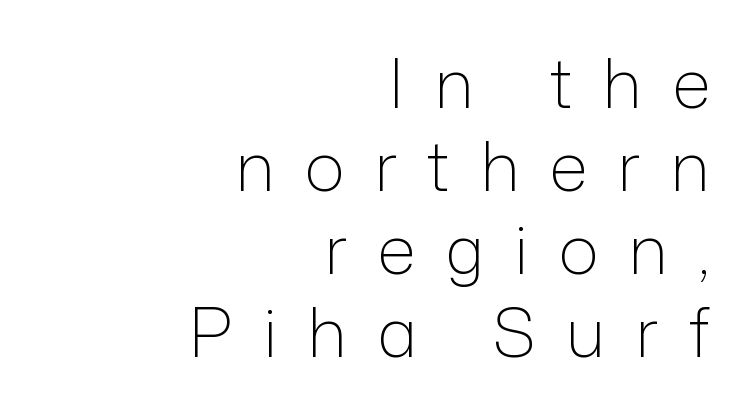
The image shows 68 px light sans-serif type, upright; set right-aligned, line spacing 1.22x, unusually wide letter spacing (+0.44 em), not underlined; low stroke contrast and a medium x-height.
